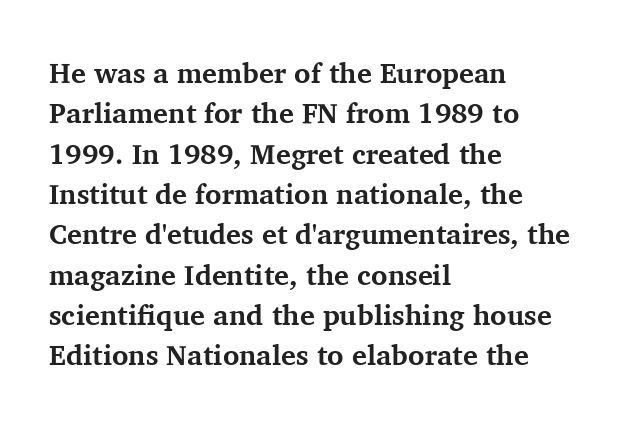
Q: Is the text bold? A: Yes.
Q: Is the text italic (slanted)? A: No, it is upright.
Q: Is the typeface a serif or a sans-serif typeface? A: Serif.
Q: Is the text underlined? A: No.
Q: How is the paragraph aligned? A: Left-aligned.
Q: Is the spacing between letters normal or unusually wide? A: Normal.
Q: Is the spacing between lines tight, normal or loose? A: Normal.
Q: Width (condensed, normal, or wide)? A: Normal.
Q: Stroke contrast? A: Medium.
Q: x-height? A: Medium.
Q: Monospaced? A: No.
